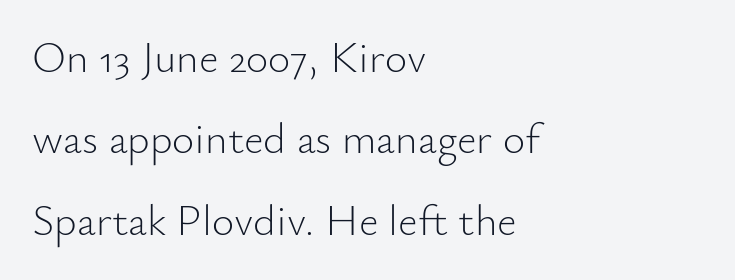
{"serif": "no", "italic": "no", "bold": "no", "weight": "light", "width": "normal", "stroke_contrast": "low", "x_height": "small", "monospaced": "no", "underline": "no", "align": "left", "line_spacing_ratio": 1.89, "letter_spacing": "normal", "letter_spacing_em": 0.0, "glyph_px": 43}
